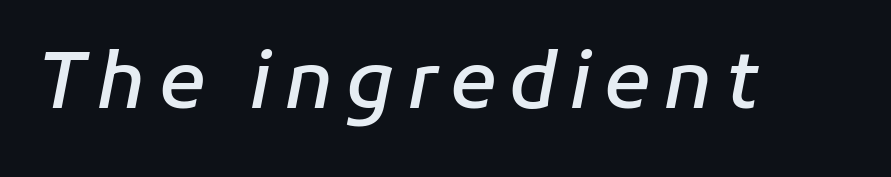
{"italic": "yes", "lean": "right", "slant_degrees": 11, "bold": "semi", "weight": "semibold", "width": "normal", "stroke_contrast": "low", "x_height": "medium", "monospaced": "no", "underline": "no", "glyph_px": 77}
